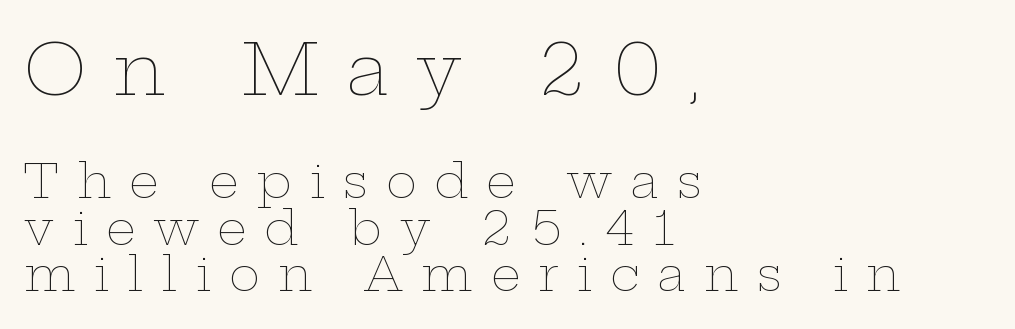
{"italic": "no", "bold": "no", "weight": "thin", "width": "wide", "stroke_contrast": "low", "x_height": "medium", "monospaced": "no", "underline": "no", "align": "left", "line_spacing": "tight", "line_spacing_ratio": 0.99, "letter_spacing": "wide", "letter_spacing_em": 0.38, "larger_block": "first", "size_ratio": 1.51, "glyph_px": 71}
